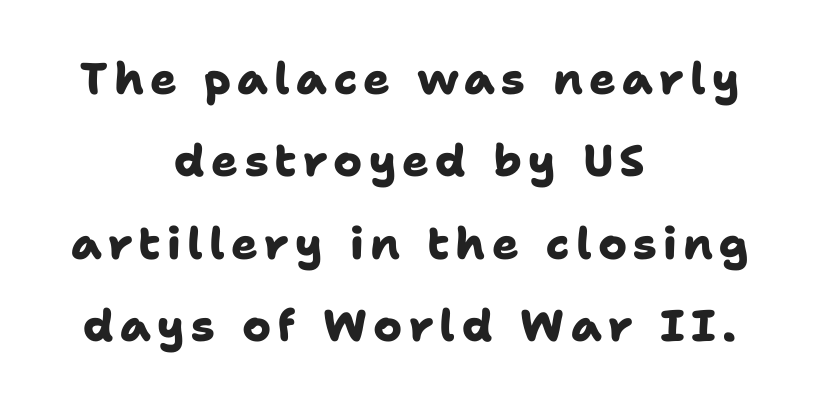
The words here are not underlined. Varying glyph widths throughout — classic text-font behaviour. The characters display no serif detailing; their extremities are plain. Summary of weight: heavy, a full bold.
